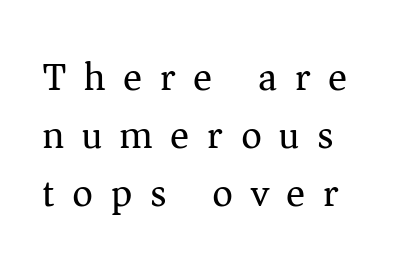
These lines were composed using upright roman letters. Observe the wide spacing: letters keep a clear distance from each other. Serif or sans? Serif — the stroke terminals have little feet. Descenders hang freely into open space.
